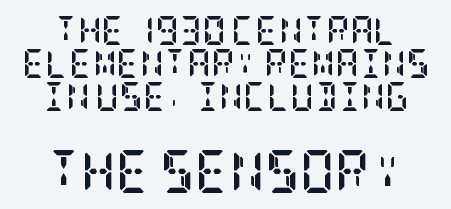
The image shows 43 px semibold, condensed serif type, upright; set tight line spacing (1.14x), normal letter spacing, not underlined; the second (bottom) block is 1.48x larger; low stroke contrast and a large x-height.
